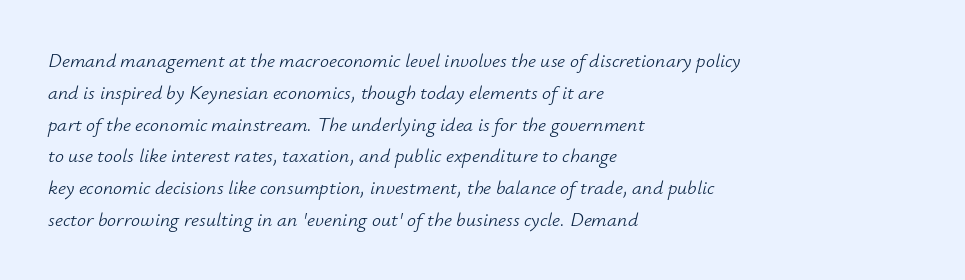
Q: Is the text bold? A: No.
Q: Is the text italic (slanted)? A: Yes, it leans right by about 12 degrees.
Q: Is the text underlined? A: No.
Q: How is the paragraph aligned? A: Left-aligned.
Q: Is the spacing between letters normal or unusually wide? A: Normal.
Q: Is the spacing between lines tight, normal or loose? A: Normal.
